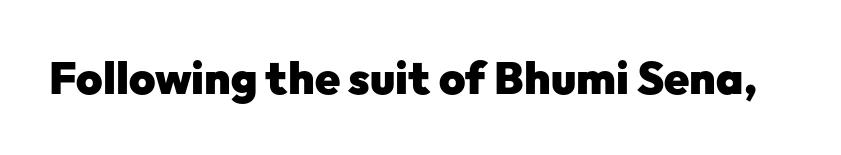
{"serif": "no", "italic": "no", "bold": "yes", "weight": "heavy", "width": "normal", "stroke_contrast": "low", "x_height": "medium", "monospaced": "no", "underline": "no", "letter_spacing": "normal", "letter_spacing_em": 0.0, "glyph_px": 45}
